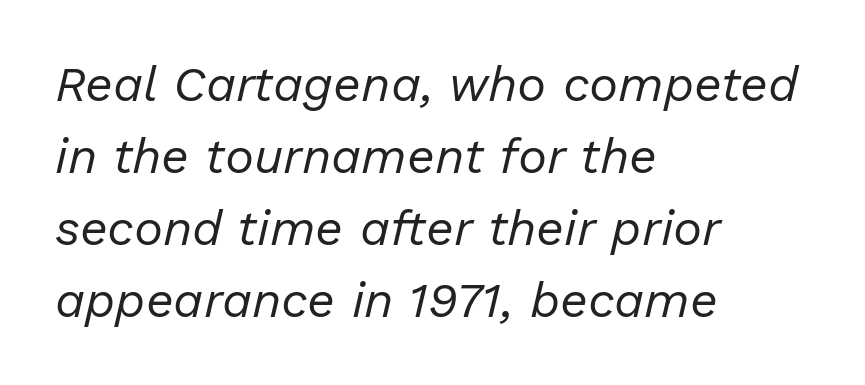
The image shows 49 px regular-weight type, italic (leaning right); set left-aligned, normal line spacing (1.47x), normal letter spacing, not underlined; low stroke contrast and a medium x-height.
